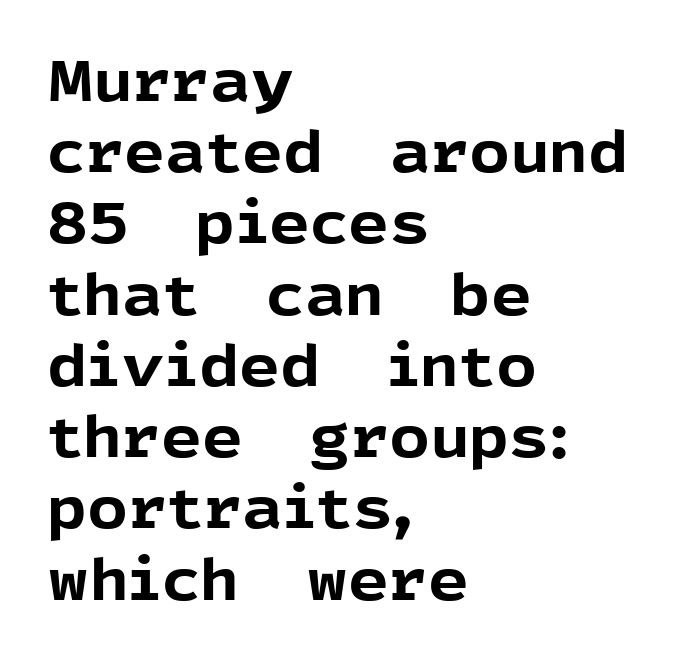
{"serif": "no", "italic": "no", "bold": "yes", "weight": "bold", "width": "normal", "x_height": "medium", "monospaced": "no", "underline": "no", "align": "left", "line_spacing": "normal", "line_spacing_ratio": 1.25, "letter_spacing": "normal", "letter_spacing_em": 0.0, "glyph_px": 57}
